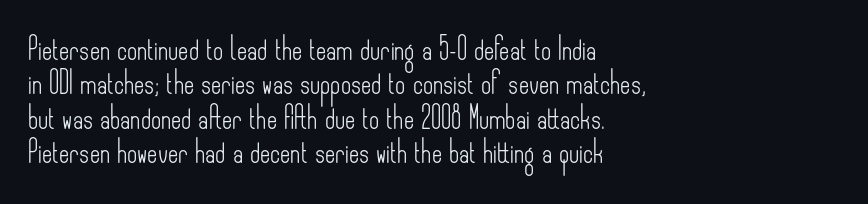
Q: Is the text bold? A: No.
Q: Is the text italic (slanted)? A: No, it is upright.
Q: Is the text underlined? A: No.
Q: How is the paragraph aligned? A: Left-aligned.
Q: Is the spacing between letters normal or unusually wide? A: Normal.
Q: Is the spacing between lines tight, normal or loose? A: Normal.
